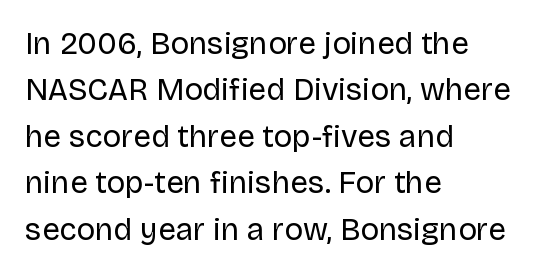
The image shows 31 px regular-weight sans-serif type, upright; set left-aligned, normal line spacing (1.5x), normal letter spacing, not underlined; low stroke contrast and a large x-height.
